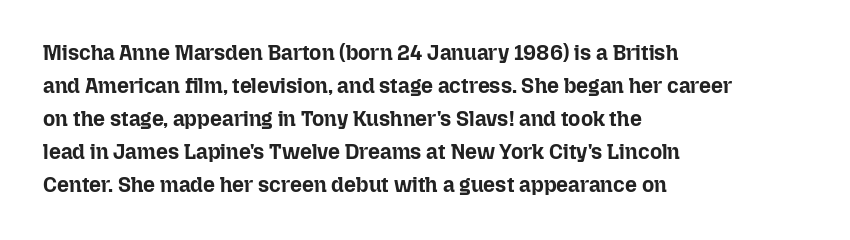
The sample has been set heavy, in full bold. Any mark beneath the type? The region is blank. The ragged edge is on the right, which tells us the setting is flush left. This sample uses plain, unmodified letter spacing. Posture: vertical. Does the leading feel generous? No, just average.
